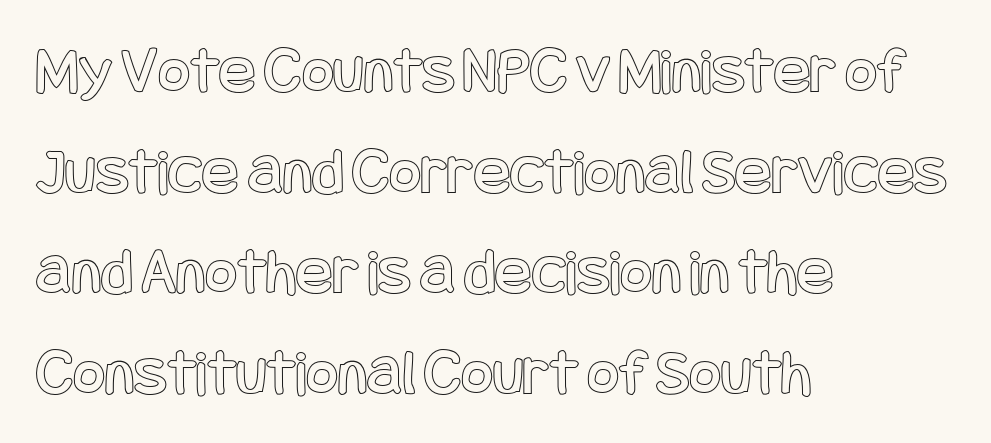
{"italic": "no", "width": "condensed", "x_height": "large", "underline": "no", "align": "left", "line_spacing": "normal", "line_spacing_ratio": 1.48, "letter_spacing": "normal", "letter_spacing_em": 0.0, "glyph_px": 68}
